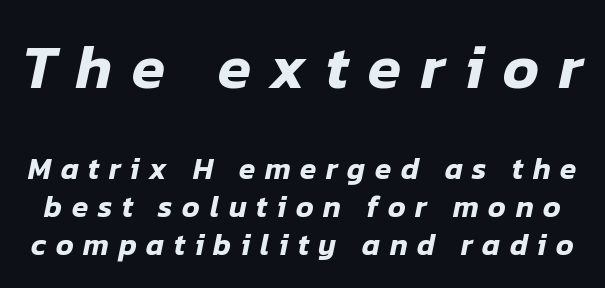
Q: Is the text italic (slanted)? A: Yes, it leans right by about 12 degrees.
Q: Is the text underlined? A: No.
Q: Is the spacing between letters normal or unusually wide? A: Unusually wide.
Q: Is the spacing between lines tight, normal or loose? A: Normal.
Q: Which block of text is set in a larger size, the first (top) or the second (bottom)? A: The first (top) one.
Q: Width (condensed, normal, or wide)? A: Normal.
Q: Stroke contrast? A: Low.
Q: x-height? A: Medium.
Q: Monospaced? A: No.
